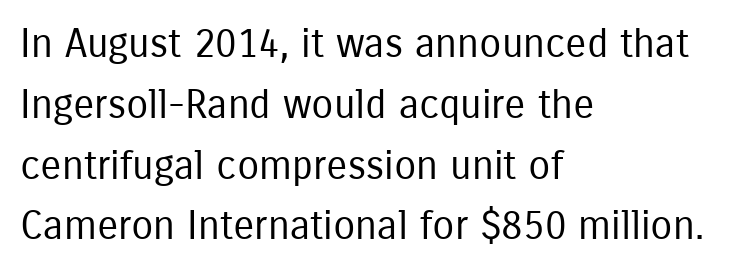
The designer went with a sans here, leaving each stem footless. The type is set solid horizontally, with unmodified tracking. Horizontal alignment here is leftward, the default for most running prose. This sample keeps an unexceptional amount of space between lines.
